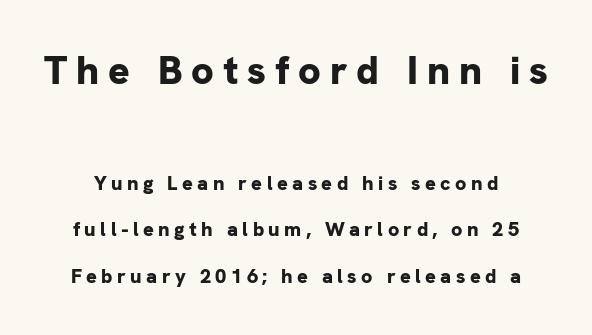
Q: Is the text bold? A: Yes.
Q: Is the text italic (slanted)? A: No, it is upright.
Q: Is the typeface a serif or a sans-serif typeface? A: Sans-serif.
Q: Is the text underlined? A: No.
Q: Is the spacing between letters normal or unusually wide? A: Unusually wide.
Q: Is the spacing between lines tight, normal or loose? A: Loose.
Q: Which block of text is set in a larger size, the first (top) or the second (bottom)? A: The first (top) one.
Q: Width (condensed, normal, or wide)? A: Normal.
Q: Stroke contrast? A: Low.
Q: x-height? A: Medium.
Q: Monospaced? A: No.
